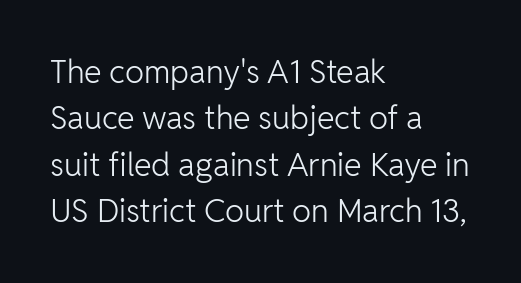
Vertical spacing — default. Each word holds together tightly as a unit, with standard inter-letter gaps. These lines are rendered in a variable-pitch font. Which margin do the lines hug? The left one — the right edge is uneven. Ink coverage per letter is moderate at most.
